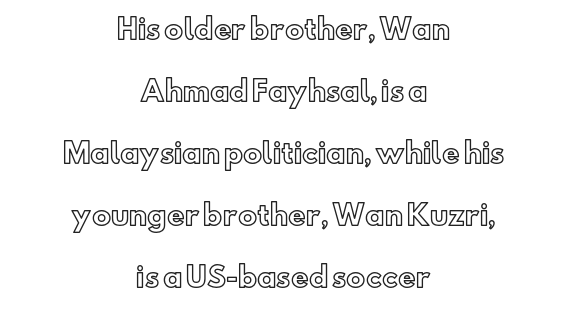
The lettering holds an erect, upright posture throughout. Inter-character spacing is left at the font's built-in metrics. Every row of glyphs is offset so its center matches the block's center. Leading is clearly above the norm, producing a sparse column. Clear beneath every line of the passage.
